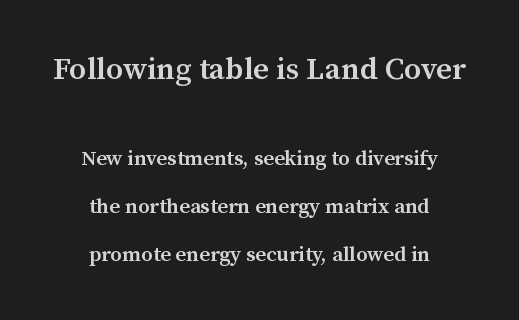
The earlier block is typeset at a bigger size than the later block. Between one letter and the next there's only the usual sliver of space. Designer's note — italics off, roman on. The letters advance in unequal steps, a hallmark of proportional type. Small tapered or slab feet sit at the stroke ends, so this counts as serif.
